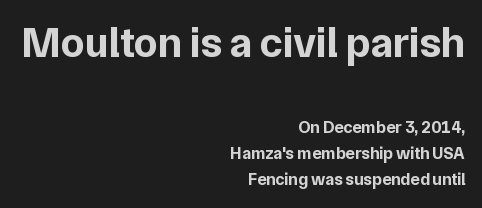
The image shows 43 px bold sans-serif type, upright; set right-aligned, normal line spacing (1.53x), normal letter spacing, not underlined; the first (top) block is 2.53x larger; low stroke contrast and a medium x-height.
